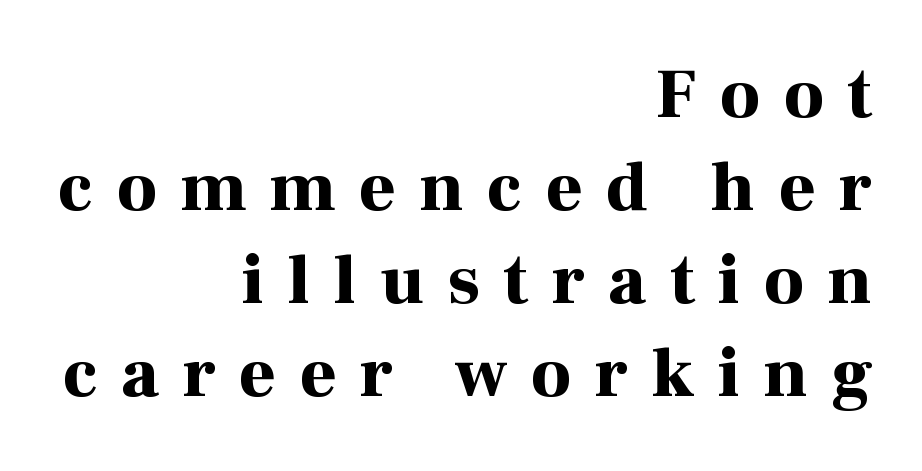
Q: Is the text bold? A: Yes.
Q: Is the text italic (slanted)? A: No, it is upright.
Q: Is the typeface a serif or a sans-serif typeface? A: Serif.
Q: Is the text underlined? A: No.
Q: How is the paragraph aligned? A: Right-aligned.
Q: Is the spacing between letters normal or unusually wide? A: Unusually wide.
Q: Is the spacing between lines tight, normal or loose? A: Normal.
Q: Width (condensed, normal, or wide)? A: Normal.
Q: Stroke contrast? A: High.
Q: x-height? A: Medium.
Q: Monospaced? A: No.
